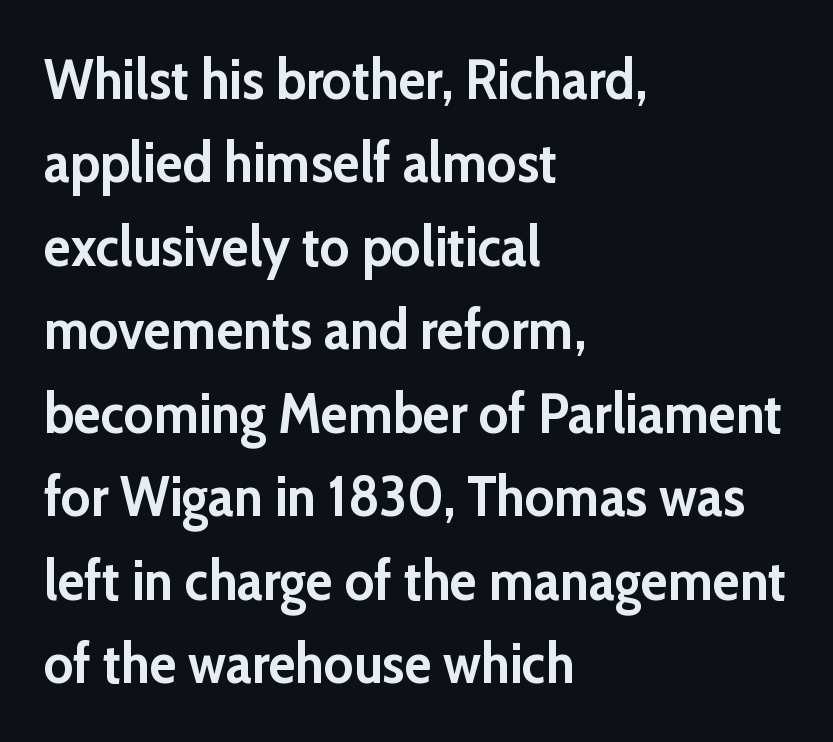
Q: Is the text bold? A: Yes.
Q: Is the text italic (slanted)? A: No, it is upright.
Q: Is the typeface a serif or a sans-serif typeface? A: Sans-serif.
Q: Is the text underlined? A: No.
Q: How is the paragraph aligned? A: Left-aligned.
Q: Is the spacing between letters normal or unusually wide? A: Normal.
Q: Is the spacing between lines tight, normal or loose? A: Normal.
Q: Width (condensed, normal, or wide)? A: Normal.
Q: Stroke contrast? A: Low.
Q: x-height? A: Medium.
Q: Monospaced? A: No.
